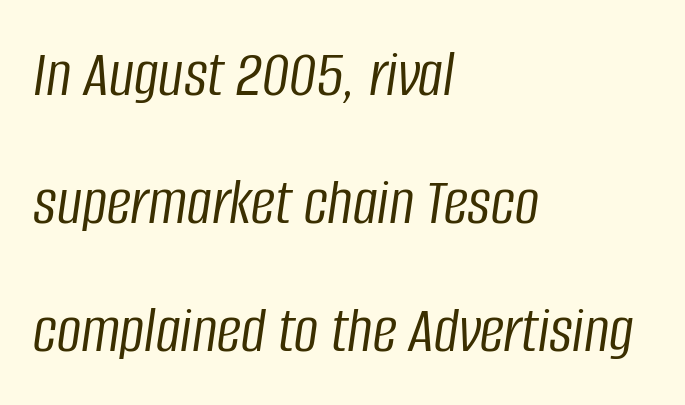
Q: Is the text bold? A: No.
Q: Is the text italic (slanted)? A: Yes, it leans right by about 8 degrees.
Q: Is the text underlined? A: No.
Q: How is the paragraph aligned? A: Left-aligned.
Q: Is the spacing between letters normal or unusually wide? A: Normal.
Q: Width (condensed, normal, or wide)? A: Condensed.
Q: Stroke contrast? A: Low.
Q: x-height? A: Large.
Q: Monospaced? A: No.
